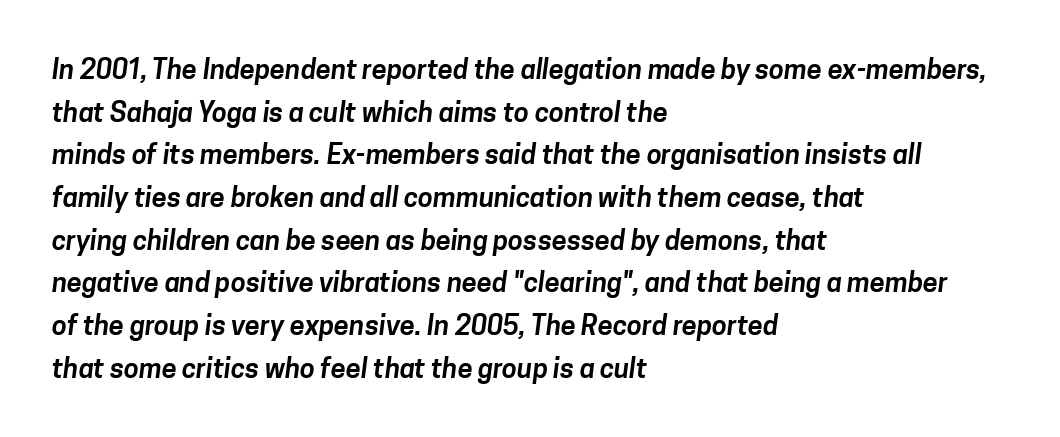
The image shows 27 px text type; set left-aligned, normal line spacing (1.58x), normal letter spacing, not underlined.
